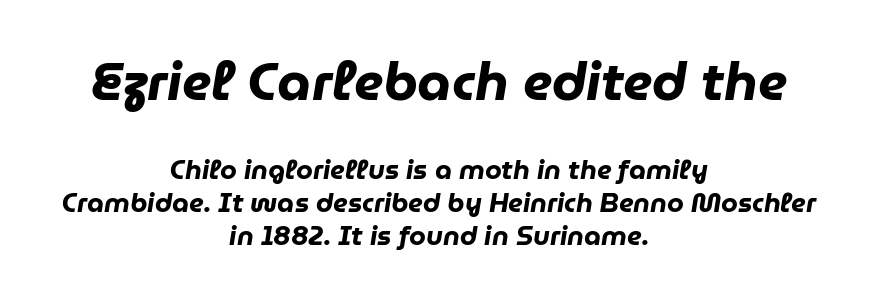
Is this a fixed-width face? No — the glyphs have proportional, varying widths. The passage shown is not underscored anywhere. If you folded the block vertically in half, each line would mirror itself in length. Here the glyphs are tracked normally, forming tight word shapes. The sample has been set heavy, in full bold.
